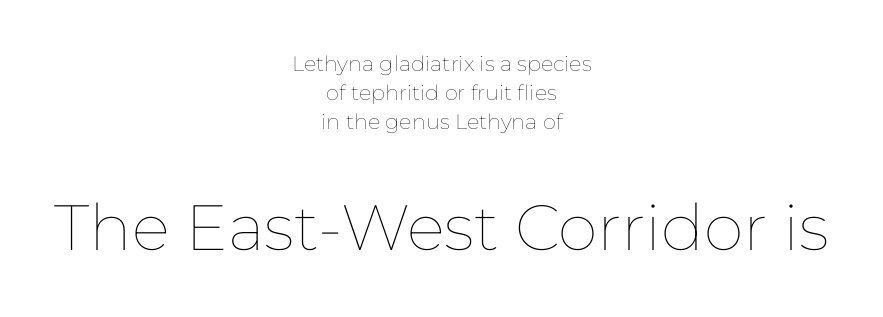
This layout puts the modest block above and the oversized block below. This sample has the flowing, uneven cadence of proportional lettering. Notice how the stems are strictly vertical — no italics here. Where is the straight margin? There isn't one; the lines are centered.
